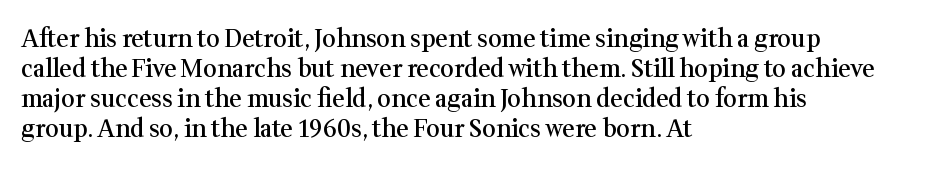
Unmarked baselines from the first word to the last. The leading is moderate, giving the passage an even texture. A bit beefed up — I'd call it semibold rather than bold. Horizontal alignment here is leftward, the default for most running prose. Style check: upright. Honestly, the letter spacing is just normal — you wouldn't notice it.
